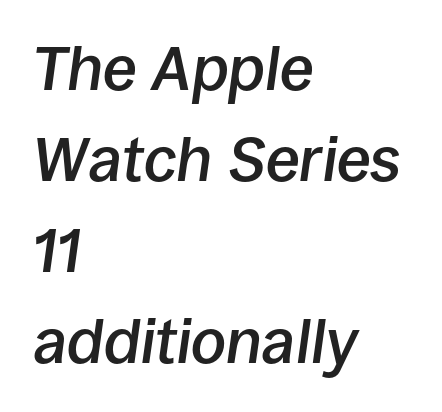
Q: Is the text bold? A: Semi-bold.
Q: Is the text italic (slanted)? A: Yes, it leans right by about 8 degrees.
Q: Is the text underlined? A: No.
Q: How is the paragraph aligned? A: Left-aligned.
Q: Is the spacing between letters normal or unusually wide? A: Normal.
Q: Is the spacing between lines tight, normal or loose? A: Normal.
Q: Width (condensed, normal, or wide)? A: Normal.
Q: Stroke contrast? A: Low.
Q: x-height? A: Large.
Q: Monospaced? A: No.
